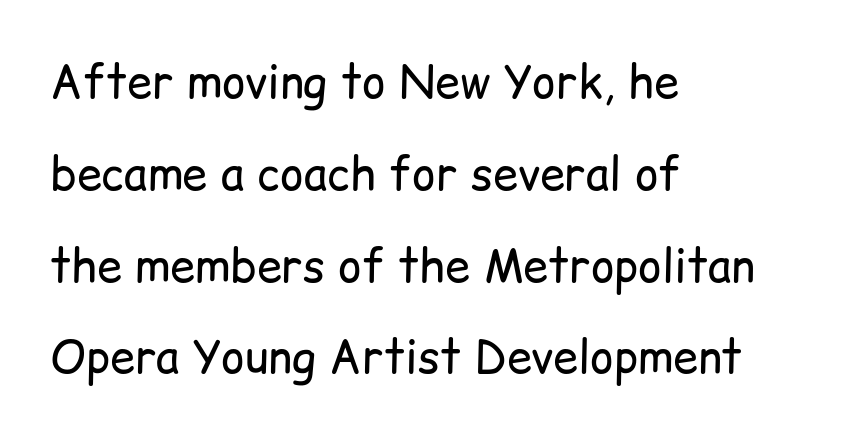
Does the type have serifs? No, each stem ends abruptly. Weight: regular or lighter. Here the designer chose a conventional face with non-uniform glyph widths. Italic: no, the glyphs are upright roman.
